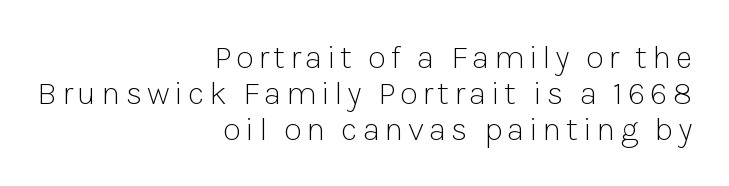
Q: Is the text bold? A: No.
Q: Is the text italic (slanted)? A: No, it is upright.
Q: Is the typeface a serif or a sans-serif typeface? A: Sans-serif.
Q: Is the text underlined? A: No.
Q: How is the paragraph aligned? A: Right-aligned.
Q: Is the spacing between lines tight, normal or loose? A: Tight.
Q: Width (condensed, normal, or wide)? A: Normal.
Q: Stroke contrast? A: Low.
Q: x-height? A: Medium.
Q: Monospaced? A: No.
